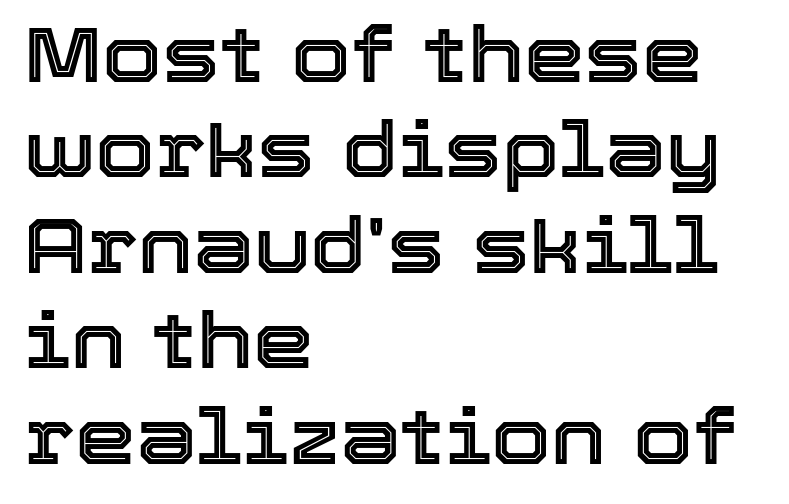
The image shows 77 px text type, upright; set left-aligned, line spacing 1.24x, normal letter spacing, not underlined; a medium x-height.
